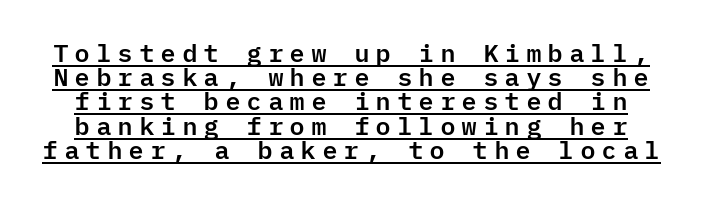
{"italic": "no", "underline": "yes", "line_spacing": "tight", "line_spacing_ratio": 0.97, "letter_spacing": "wide", "letter_spacing_em": 0.22, "glyph_px": 25}
